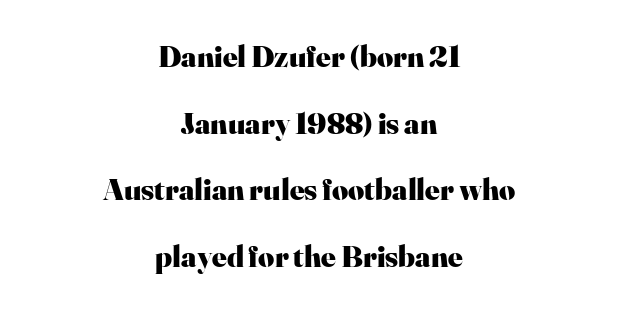
{"serif": "yes", "italic": "no", "bold": "yes", "weight": "heavy", "width": "normal", "stroke_contrast": "high", "x_height": "small", "monospaced": "no", "underline": "no", "align": "center", "line_spacing": "loose", "line_spacing_ratio": 2.15, "letter_spacing": "normal", "letter_spacing_em": 0.0, "glyph_px": 31}
